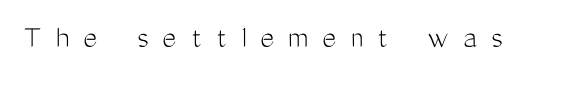
A light-to-regular cut is what we see here. The glyphs in this specimen are sans serif. This rendering features lettering with no underline. Nope, not italic — everything's standing straight. Here the glyphs are tracked loosely, breaking word shapes into spaced letters. Think of a printed novel: that variable character pitch is what you see here.
